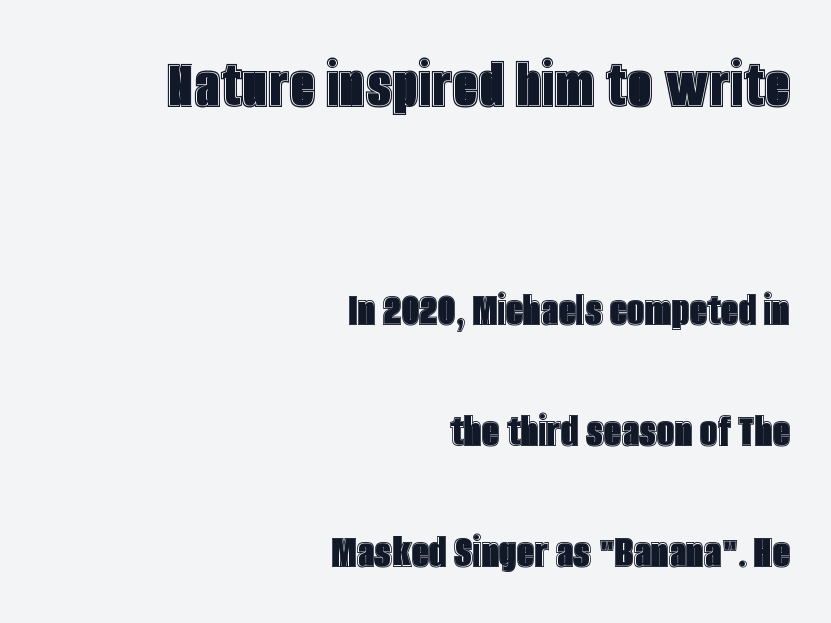
The image shows 73 px condensed type, upright; set right-aligned, loose line spacing (2.47x), normal letter spacing, not underlined; the first (top) block is 1.49x larger; a large x-height.
